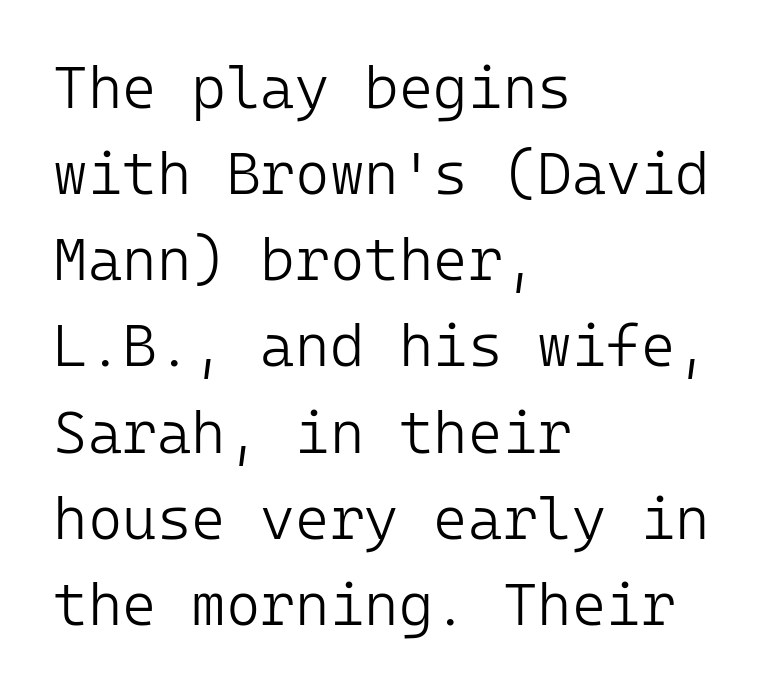
Q: Is the text bold? A: No.
Q: Is the text italic (slanted)? A: No, it is upright.
Q: Is the typeface a serif or a sans-serif typeface? A: Sans-serif.
Q: Is the text underlined? A: No.
Q: How is the paragraph aligned? A: Left-aligned.
Q: Is the spacing between letters normal or unusually wide? A: Normal.
Q: Is the spacing between lines tight, normal or loose? A: Normal.
Q: Width (condensed, normal, or wide)? A: Normal.
Q: Stroke contrast? A: Low.
Q: x-height? A: Medium.
